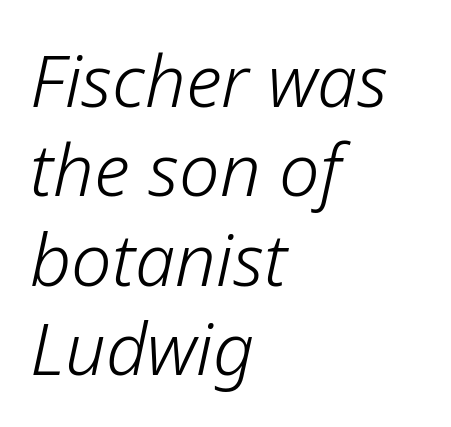
The image shows 72 px light type, italic (leaning right); set left-aligned, line spacing 1.24x, normal letter spacing, not underlined; low stroke contrast and a medium x-height.
